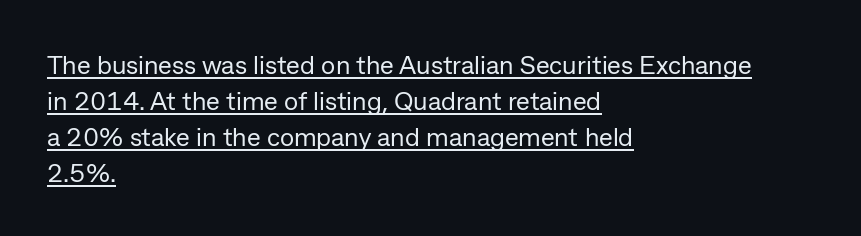
Q: Is the text bold? A: No.
Q: Is the text italic (slanted)? A: No, it is upright.
Q: Is the text underlined? A: Yes.
Q: How is the paragraph aligned? A: Left-aligned.
Q: Is the spacing between letters normal or unusually wide? A: Normal.
Q: Is the spacing between lines tight, normal or loose? A: Normal.
